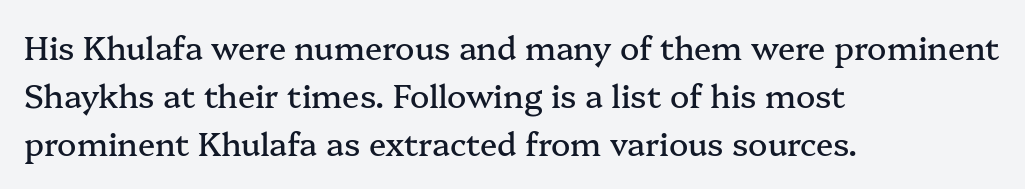
The image shows 32 px serif type, upright; set left-aligned, normal line spacing (1.5x), normal letter spacing, not underlined; medium stroke contrast and a medium x-height.
